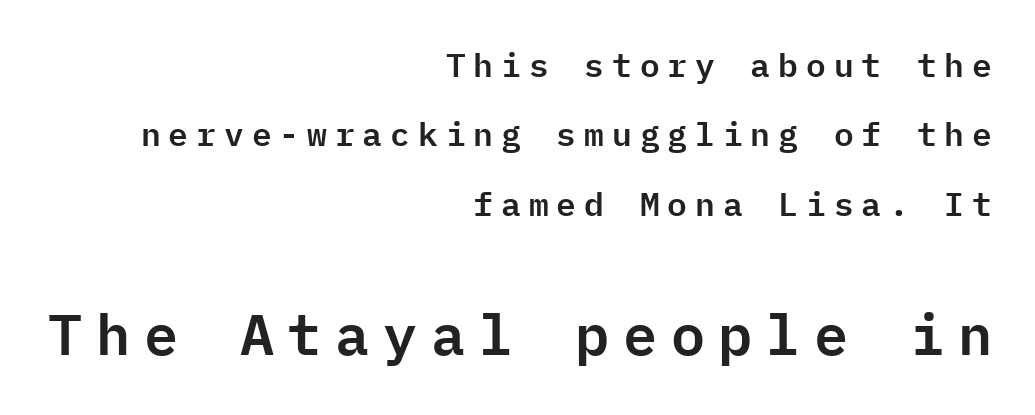
The image shows 57 px sans-serif type, upright, monospaced; set right-aligned, loose line spacing (2.1x), unusually wide letter spacing (+0.24 em), not underlined; the second (bottom) block is 1.73x larger; low stroke contrast and a medium x-height.
